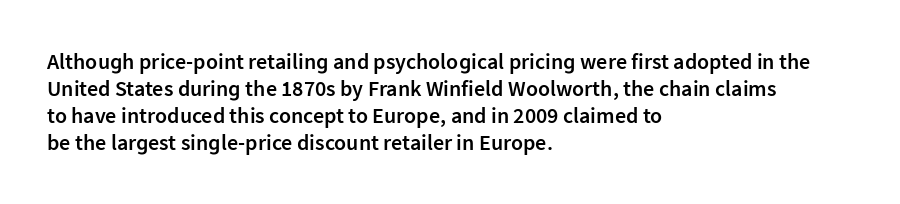
Q: Is the text bold? A: Semi-bold.
Q: Is the text italic (slanted)? A: No, it is upright.
Q: Is the text underlined? A: No.
Q: How is the paragraph aligned? A: Left-aligned.
Q: Is the spacing between letters normal or unusually wide? A: Normal.
